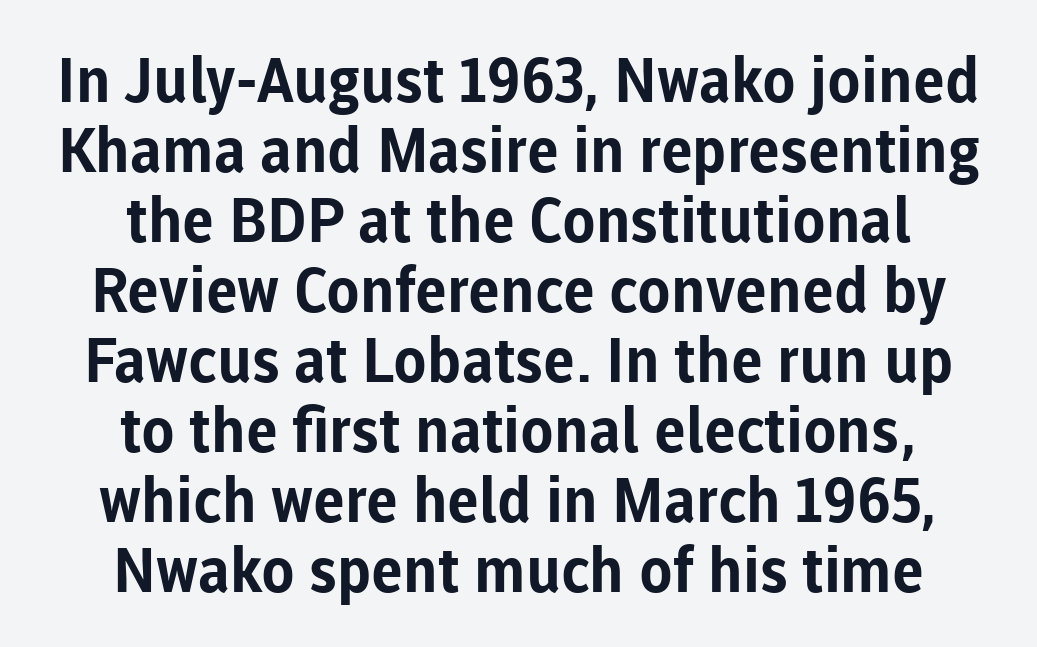
{"serif": "no", "italic": "no", "bold": "yes", "weight": "bold", "width": "normal", "stroke_contrast": "low", "x_height": "medium", "monospaced": "no", "underline": "no", "align": "center", "line_spacing": "tight", "line_spacing_ratio": 1.13, "letter_spacing": "normal", "letter_spacing_em": 0.0, "glyph_px": 62}
